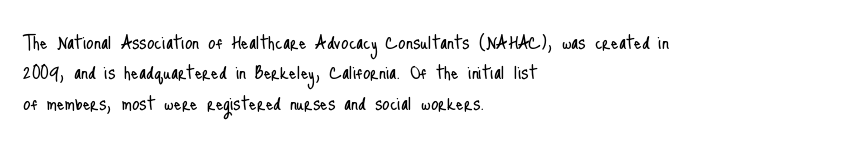
Q: Is the text bold? A: No.
Q: Is the text italic (slanted)? A: No, it is upright.
Q: Is the text underlined? A: No.
Q: How is the paragraph aligned? A: Left-aligned.
Q: Is the spacing between letters normal or unusually wide? A: Normal.
Q: Is the spacing between lines tight, normal or loose? A: Normal.
